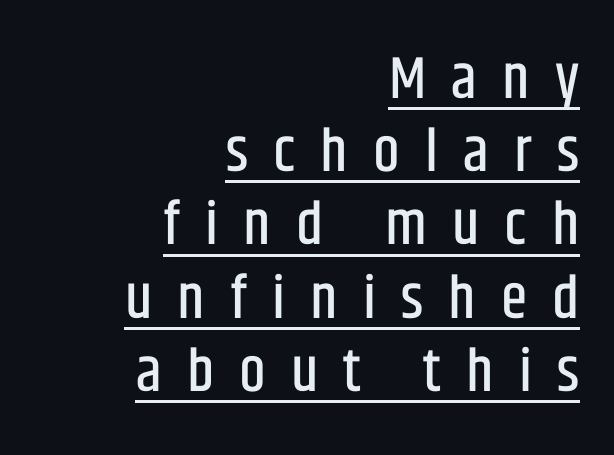
Students, note that the glyphs here are deliberately spaced far apart. You could not count columns in this text — the font is proportionally spaced. Upright lettering throughout. Check where the strokes stop: nothing finishes them off — pure sans.
